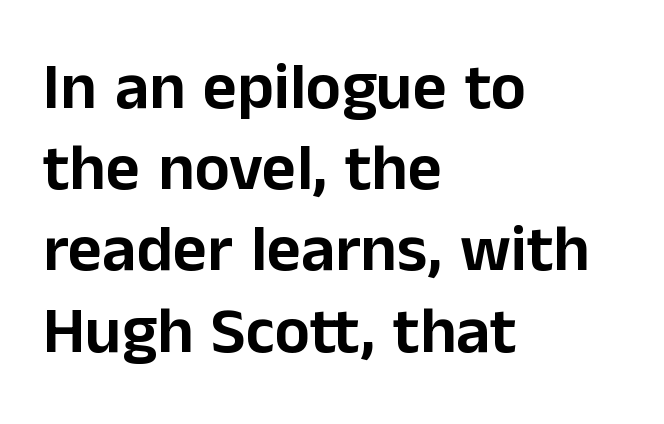
Q: Is the text italic (slanted)? A: No, it is upright.
Q: Is the typeface a serif or a sans-serif typeface? A: Sans-serif.
Q: Is the text underlined? A: No.
Q: How is the paragraph aligned? A: Left-aligned.
Q: Is the spacing between letters normal or unusually wide? A: Normal.
Q: Width (condensed, normal, or wide)? A: Normal.
Q: Stroke contrast? A: Low.
Q: x-height? A: Medium.
Q: Monospaced? A: No.
